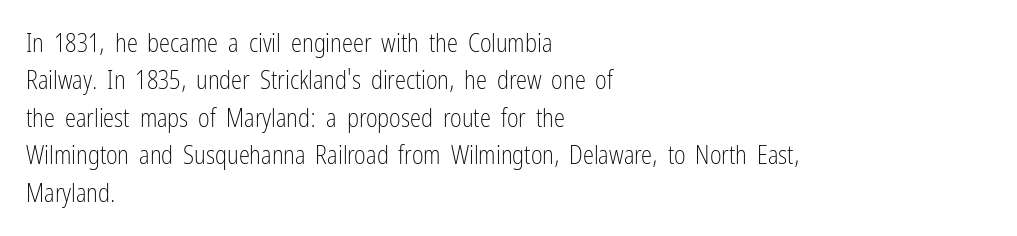
The image shows 25 px text type, upright; set left-aligned, normal line spacing (1.5x), normal letter spacing, not underlined.
